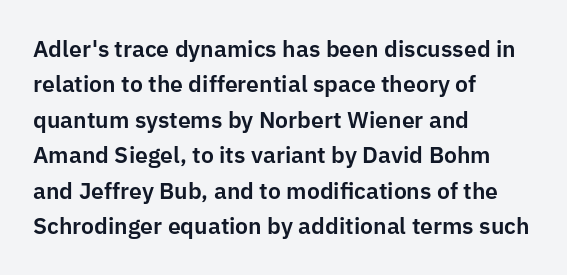
The image shows 23 px text type, upright; set left-aligned, normal line spacing (1.54x), normal letter spacing, not underlined.
